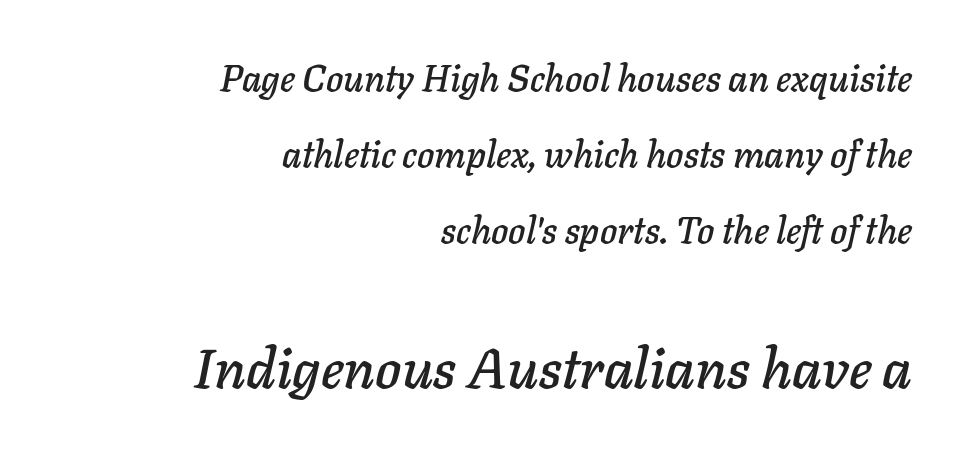
Notice how the passage keeps a crisp vertical edge on the right only. The second block has been scaled up relative to the first. When letters slant like this, we call the style italic. This block would shrink considerably if given ordinary leading; it's expanded now. The letters sit at their default tracking, neither squeezed nor spread. Varying glyph widths throughout — classic text-font behaviour.
